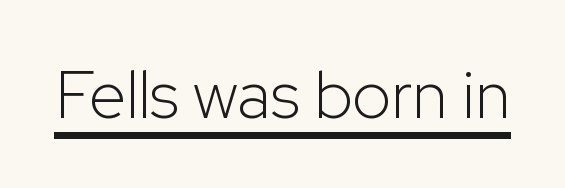
Underline: present. Character widths vary here, with narrow letters taking less room than wide ones. Serifs: no, the terminals of the letterforms are clean. What stands out about the letter spacing? Nothing — it is the standard amount. A roman cut, with each character standing at attention.
